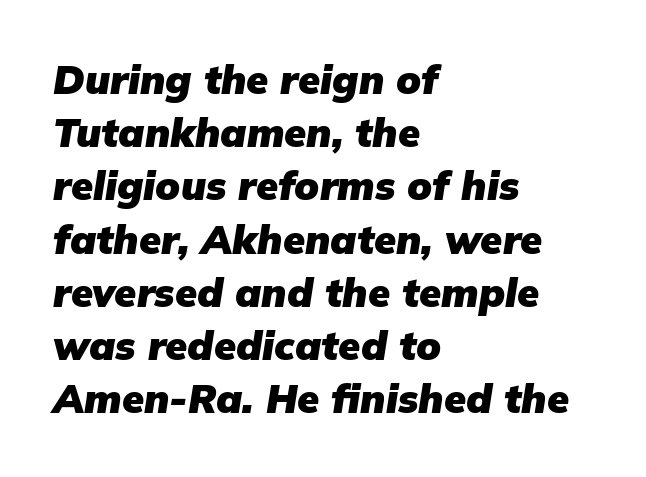
Spacing verdict: proportional, widths tailored to each character. Rendered with sloped, italic letterforms. Between one letter and the next there's only the usual sliver of space. The line-height multiplier appears to be the usual default. No word sits above an underline.
